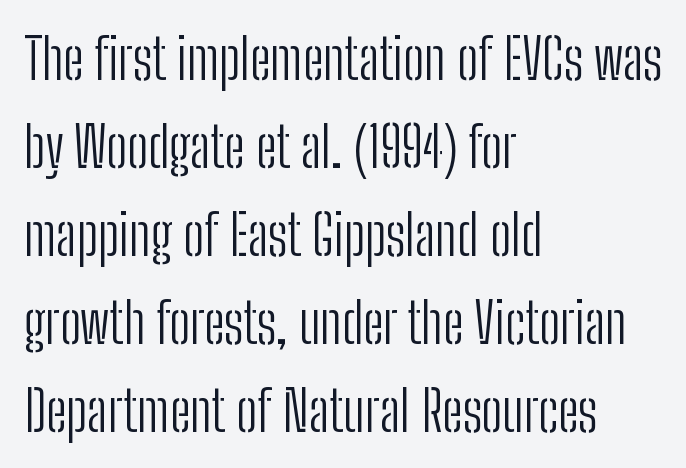
Q: Is the text bold? A: No.
Q: Is the text italic (slanted)? A: No, it is upright.
Q: Is the typeface a serif or a sans-serif typeface? A: Sans-serif.
Q: Is the text underlined? A: No.
Q: How is the paragraph aligned? A: Left-aligned.
Q: Is the spacing between letters normal or unusually wide? A: Normal.
Q: Is the spacing between lines tight, normal or loose? A: Normal.
Q: Width (condensed, normal, or wide)? A: Condensed.
Q: Stroke contrast? A: Low.
Q: x-height? A: Medium.
Q: Monospaced? A: No.
